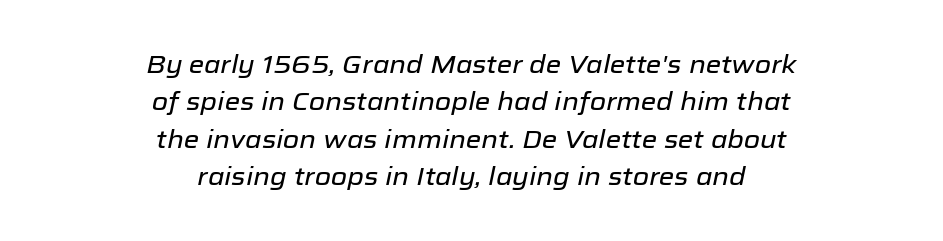
The image shows 25 px text type, italic (leaning right); set centered, normal line spacing (1.5x), normal letter spacing, not underlined.
